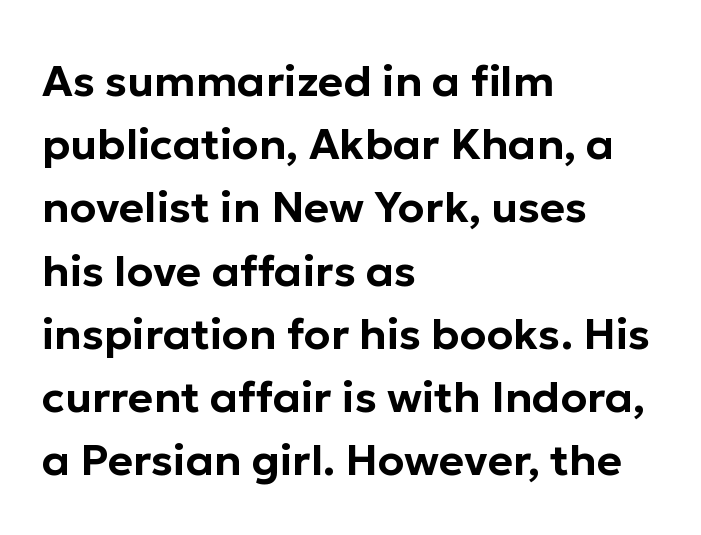
The image shows 43 px sans-serif type, upright; set left-aligned, normal line spacing (1.47x), normal letter spacing, not underlined; low stroke contrast and a medium x-height.
